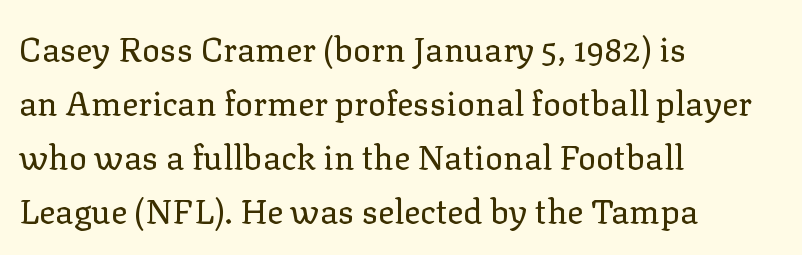
{"serif": "yes", "italic": "no", "bold": "no", "weight": "regular", "width": "normal", "stroke_contrast": "low", "x_height": "medium", "monospaced": "no", "underline": "no", "align": "left", "line_spacing": "normal", "line_spacing_ratio": 1.59, "letter_spacing": "normal", "letter_spacing_em": 0.0, "glyph_px": 34}
